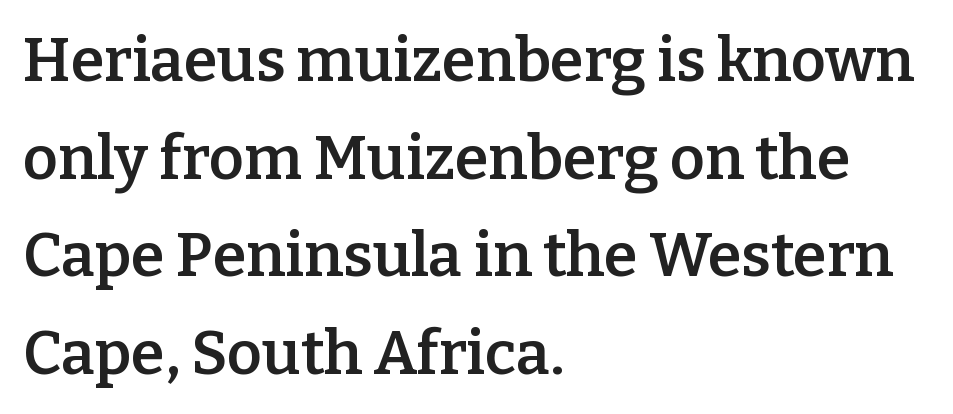
Q: Is the text bold? A: Semi-bold.
Q: Is the text italic (slanted)? A: No, it is upright.
Q: Is the typeface a serif or a sans-serif typeface? A: Serif.
Q: Is the text underlined? A: No.
Q: How is the paragraph aligned? A: Left-aligned.
Q: Is the spacing between letters normal or unusually wide? A: Normal.
Q: Is the spacing between lines tight, normal or loose? A: Normal.
Q: Width (condensed, normal, or wide)? A: Normal.
Q: Stroke contrast? A: Low.
Q: x-height? A: Medium.
Q: Monospaced? A: No.
